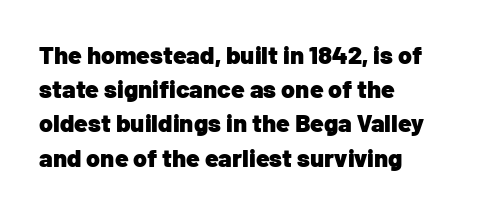
Q: Is the text bold? A: Yes.
Q: Is the text italic (slanted)? A: No, it is upright.
Q: Is the text underlined? A: No.
Q: How is the paragraph aligned? A: Left-aligned.
Q: Is the spacing between letters normal or unusually wide? A: Normal.
Q: Is the spacing between lines tight, normal or loose? A: Normal.
